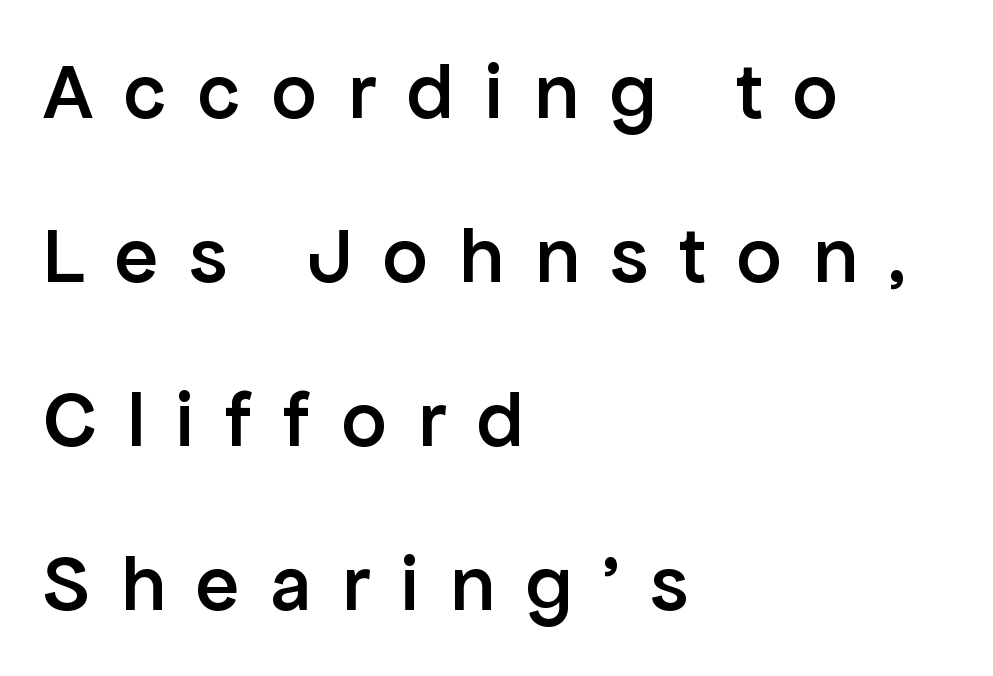
{"serif": "no", "italic": "no", "bold": "semi", "weight": "semibold", "width": "normal", "stroke_contrast": "low", "x_height": "medium", "monospaced": "no", "underline": "no", "align": "left", "line_spacing": "loose", "line_spacing_ratio": 2.05, "letter_spacing": "wide", "letter_spacing_em": 0.39, "glyph_px": 80}
